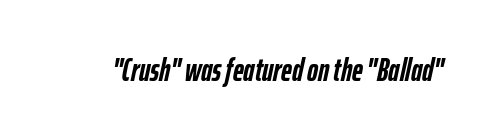
{"italic": "yes", "lean": "right", "slant_degrees": 12, "bold": "yes", "weight": "semibold", "width": "condensed", "stroke_contrast": "low", "x_height": "medium", "monospaced": "no", "underline": "no", "letter_spacing": "normal", "letter_spacing_em": 0.0, "glyph_px": 33}
